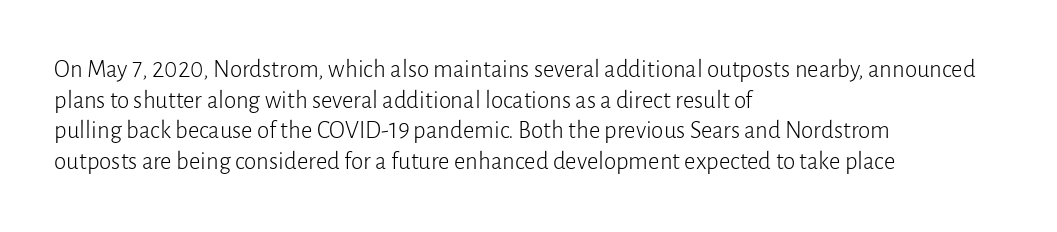
The letters look calm and open, with moderate or lighter stems. Descenders are the only things crossing below the line. Left-aligned paragraph, ragged on the right. Short note: letters normally spaced.
